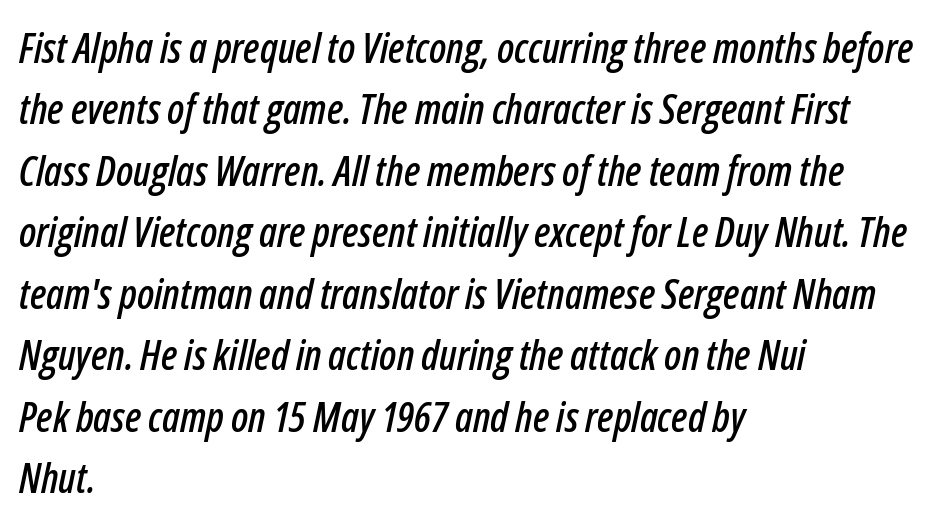
{"italic": "yes", "lean": "right", "slant_degrees": 12, "width": "condensed", "stroke_contrast": "low", "x_height": "medium", "monospaced": "no", "underline": "no", "align": "left", "line_spacing": "normal", "line_spacing_ratio": 1.5, "letter_spacing": "normal", "letter_spacing_em": 0.0, "glyph_px": 41}
